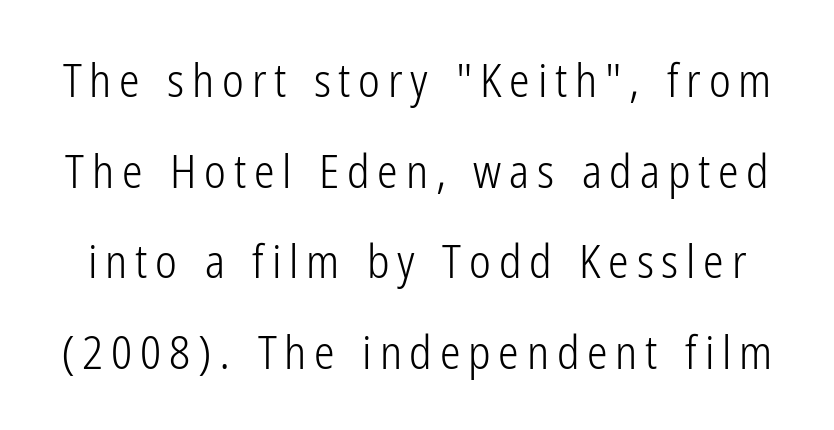
{"serif": "no", "italic": "no", "bold": "no", "weight": "light", "width": "condensed", "stroke_contrast": "low", "x_height": "medium", "monospaced": "no", "underline": "no", "line_spacing": "loose", "line_spacing_ratio": 1.97, "glyph_px": 46}
